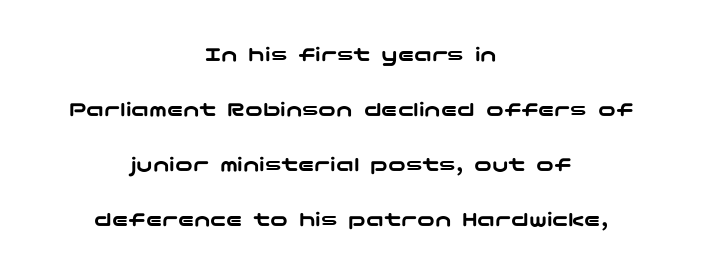
No italicization has been applied; the sample stays upright. Compared with typical body copy, the letter spacing here is the same. Line starts and ends both wander, symmetrically. The glyphs are unaccompanied by any horizontal stroke below them. This sample trades compactness for vertical openness between lines.
